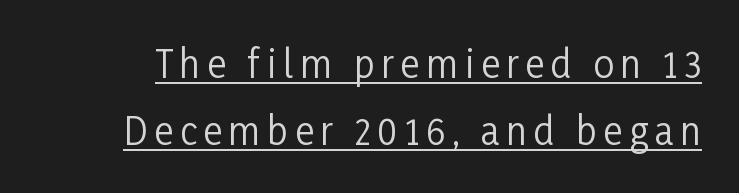
Q: Is the text bold? A: No.
Q: Is the text italic (slanted)? A: No, it is upright.
Q: Is the typeface a serif or a sans-serif typeface? A: Sans-serif.
Q: Is the text underlined? A: Yes.
Q: Width (condensed, normal, or wide)? A: Condensed.
Q: Stroke contrast? A: Low.
Q: x-height? A: Medium.
Q: Monospaced? A: No.
